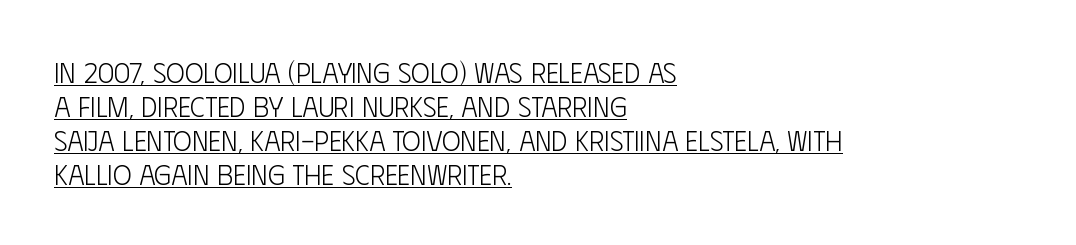
Q: Is the text bold? A: No.
Q: Is the text italic (slanted)? A: No, it is upright.
Q: Is the typeface a serif or a sans-serif typeface? A: Sans-serif.
Q: Is the text underlined? A: Yes.
Q: How is the paragraph aligned? A: Left-aligned.
Q: Is the spacing between letters normal or unusually wide? A: Normal.
Q: Width (condensed, normal, or wide)? A: Condensed.
Q: Stroke contrast? A: Low.
Q: x-height? A: Large.
Q: Monospaced? A: No.
